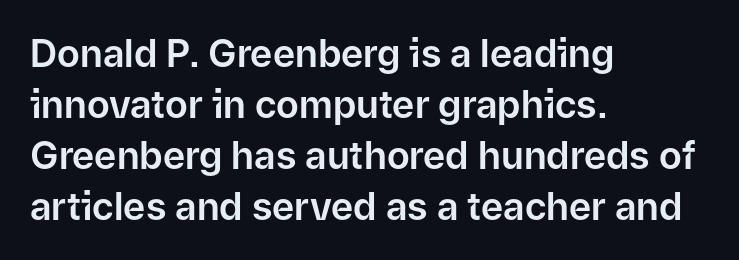
{"serif": "no", "italic": "no", "width": "normal", "stroke_contrast": "low", "x_height": "medium", "monospaced": "no", "underline": "no", "align": "left", "line_spacing": "normal", "line_spacing_ratio": 1.34, "letter_spacing": "normal", "letter_spacing_em": 0.0, "glyph_px": 38}
